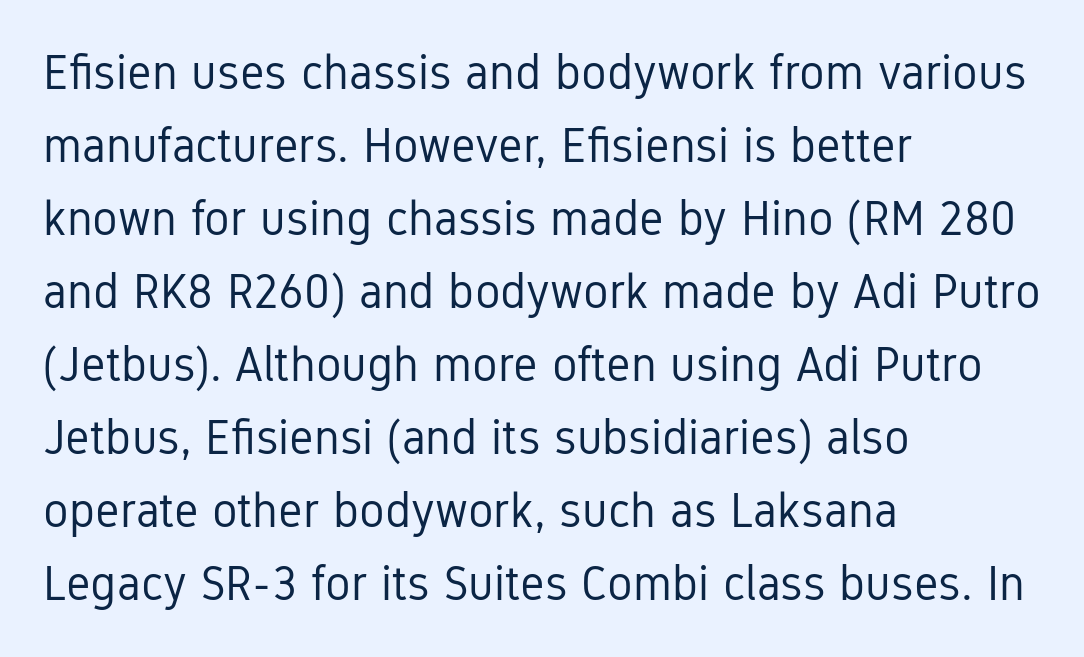
Is the stroke heavy? The answer is a plain regular-or-lighter. The rendering uses a moderate line-height, typical for paragraphs. The passage shown is typed in a proportional face where columns would drift. It's the straight-up-and-down kind of type.
